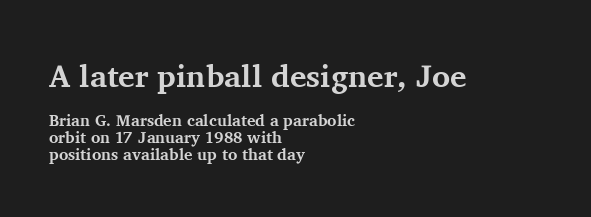
Do the characters align in a grid? No, the font is proportional. The face used here is rendered with its standard letterfit. Block one is the big one; block two sits smaller underneath. Layout note: lines flush left. In terms of letterform style, serifs are clearly present.
